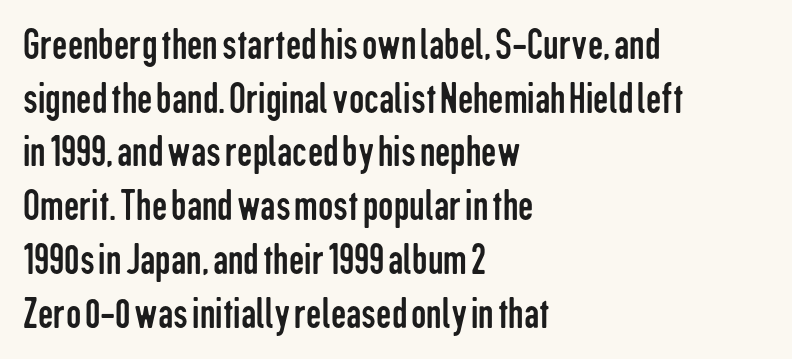
These lines stack with their left ends in a neat column. The line texture is even and compact thanks to regular tracking. The words here are not underlined. The rendering uses natural spacing where letterforms have individual widths. A sans-serif font was chosen for this passage.
